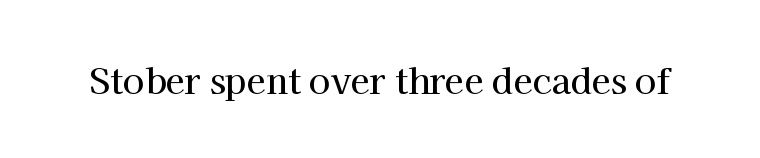
Each letter's strokes conclude with small projecting serifs. Character widths vary here, with narrow letters taking less room than wide ones. Characters follow at the spacing the type designer built in. Descenders hang freely into open space. Style check: upright.
